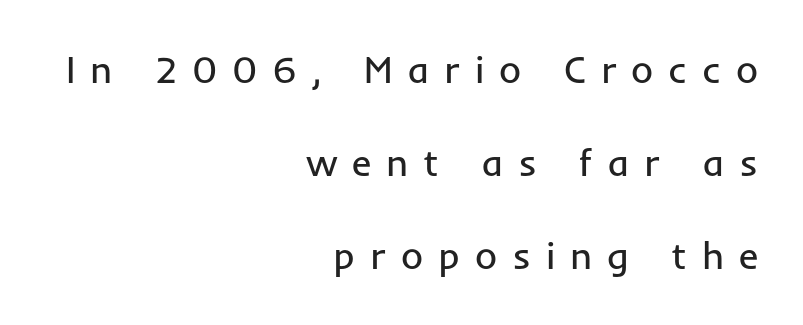
The image shows 38 px regular-weight sans-serif type, upright; set right-aligned, loose line spacing (2.45x), unusually wide letter spacing (+0.39 em), not underlined; low stroke contrast and a medium x-height.
